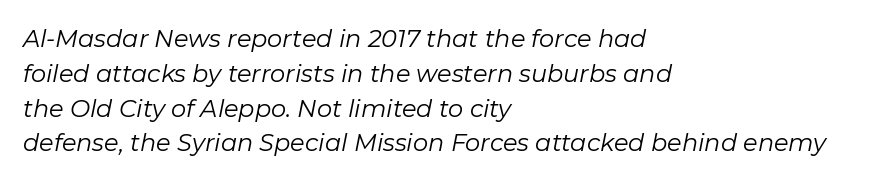
{"italic": "yes", "lean": "right", "slant_degrees": 11, "bold": "no", "underline": "no", "align": "left", "line_spacing": "normal", "line_spacing_ratio": 1.45, "letter_spacing": "normal", "letter_spacing_em": 0.0, "glyph_px": 24}
